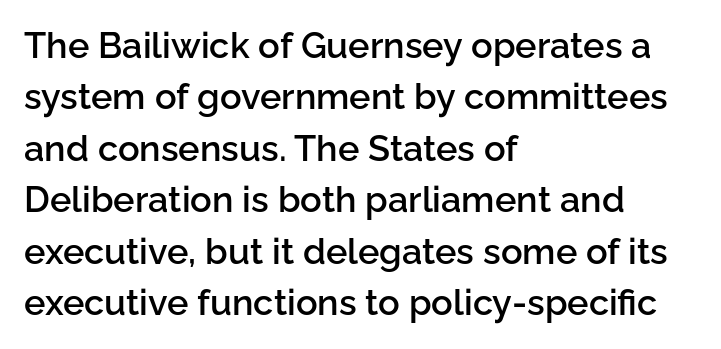
The strip under each line holds only bare page. The rendering uses natural spacing where letterforms have individual widths. Glyph-to-glyph distance matches everyday printed text. This rendering employs a face without finishing strokes, i.e., a sans-serif.
